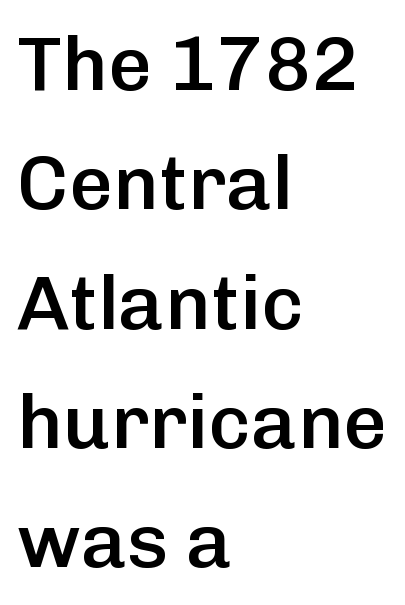
The passage shown is typeset with a sans-serif family. The words here are not underlined. The lines in this sample share a left origin and differ only in where they stop. Do the characters align in a grid? No, the font is proportional. You could call the tracking neutral — neither tight nor loose.
